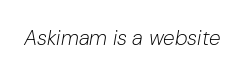
The image shows 21 px text type, italic (leaning right); set normal letter spacing, not underlined.
